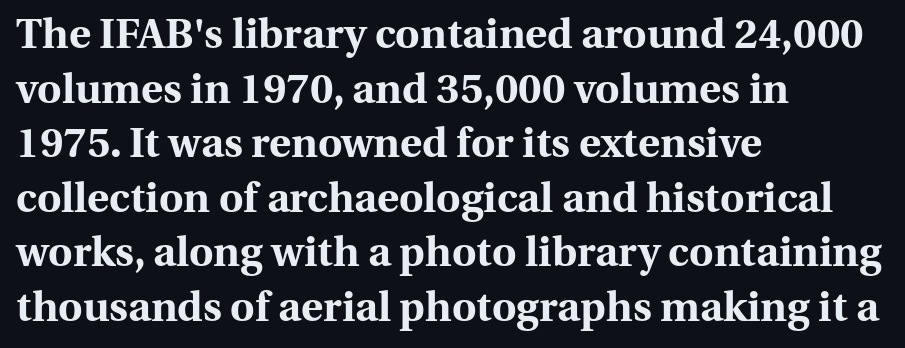
Q: Is the text bold? A: Yes.
Q: Is the text italic (slanted)? A: No, it is upright.
Q: Is the typeface a serif or a sans-serif typeface? A: Serif.
Q: Is the text underlined? A: No.
Q: How is the paragraph aligned? A: Left-aligned.
Q: Is the spacing between letters normal or unusually wide? A: Normal.
Q: Is the spacing between lines tight, normal or loose? A: Normal.
Q: Width (condensed, normal, or wide)? A: Normal.
Q: Stroke contrast? A: Medium.
Q: x-height? A: Medium.
Q: Monospaced? A: No.
